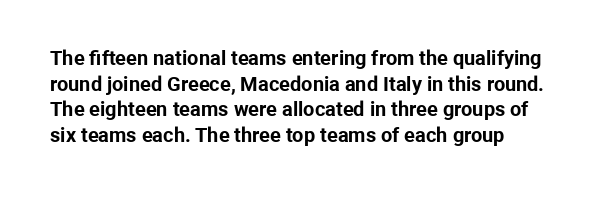
Q: Is the text bold? A: Yes.
Q: Is the text italic (slanted)? A: No, it is upright.
Q: Is the text underlined? A: No.
Q: Is the spacing between letters normal or unusually wide? A: Normal.
Q: Is the spacing between lines tight, normal or loose? A: Normal.
